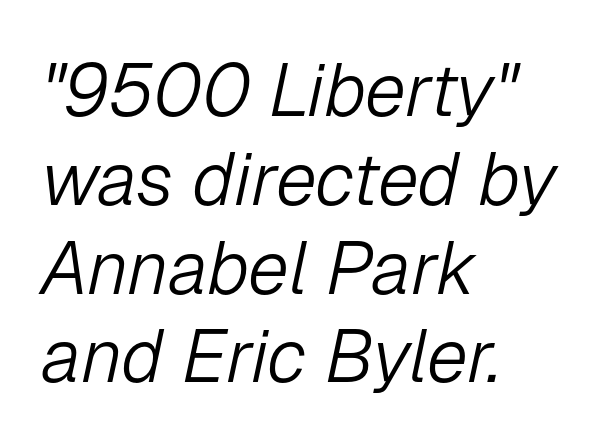
The image shows 74 px light type, italic (leaning right); set left-aligned, line spacing 1.2x, normal letter spacing, not underlined; low stroke contrast and a medium x-height.
